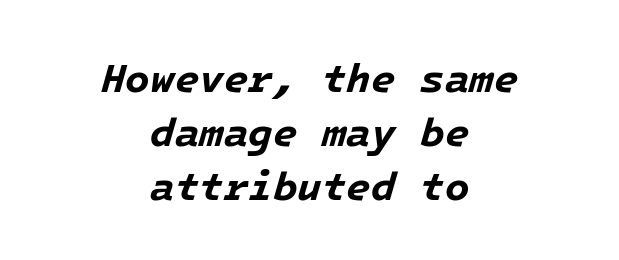
The image shows 40 px bold type, italic (leaning right); set centered, normal line spacing (1.35x), normal letter spacing, not underlined; low stroke contrast and a medium x-height.
